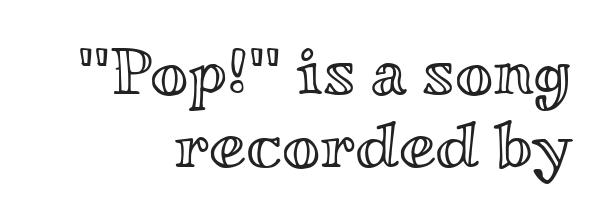
Rule under the text: the space is simply empty. The designer dialed line spacing down below the default. Character widths vary here, with narrow letters taking less room than wide ones. Every stem runs plumb, perpendicular to the baseline. Compared with a flush-left layout, this one pins lines to the opposite, right side. Caption: standard tracking, unaltered.
